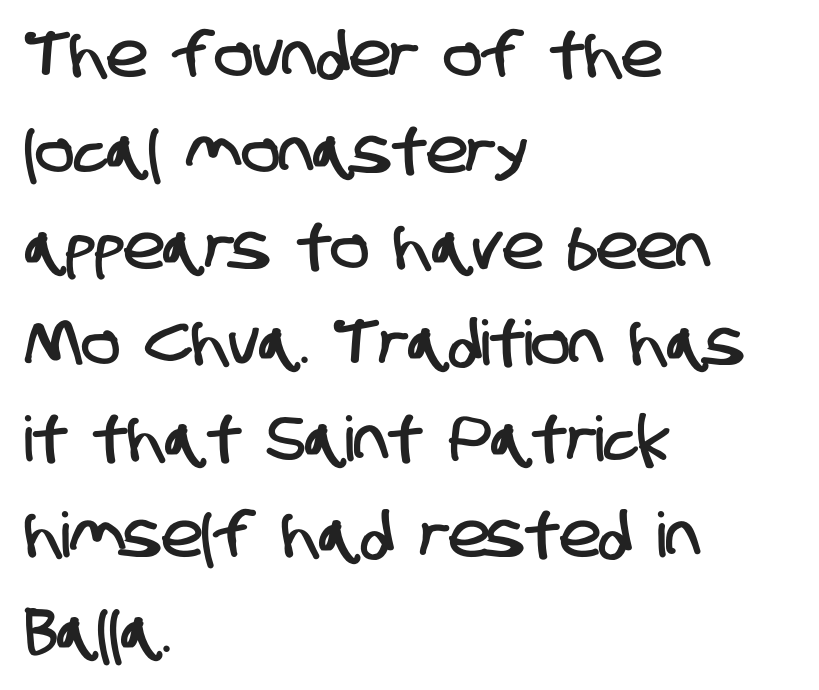
Q: Is the typeface a serif or a sans-serif typeface? A: Sans-serif.
Q: Is the text underlined? A: No.
Q: How is the paragraph aligned? A: Left-aligned.
Q: Is the spacing between letters normal or unusually wide? A: Normal.
Q: Is the spacing between lines tight, normal or loose? A: Normal.
Q: Width (condensed, normal, or wide)? A: Condensed.
Q: Stroke contrast? A: Low.
Q: x-height? A: Large.
Q: Monospaced? A: No.
